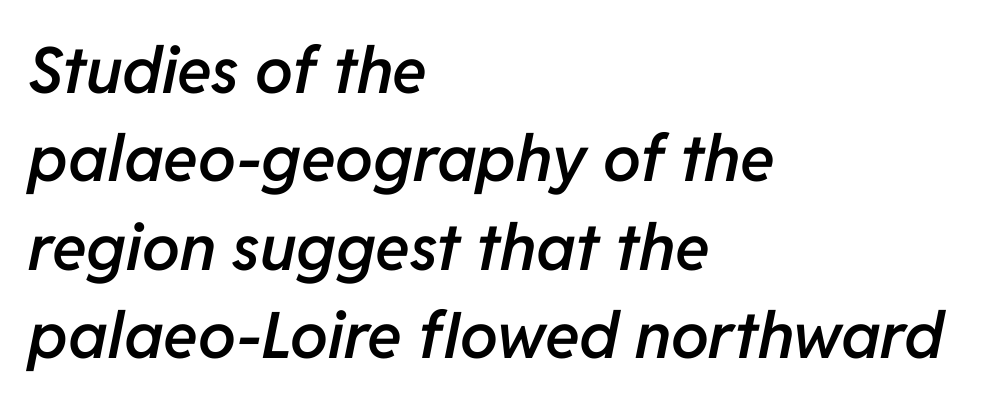
Q: Is the text bold? A: Semi-bold.
Q: Is the text italic (slanted)? A: Yes, it leans right by about 11 degrees.
Q: Is the text underlined? A: No.
Q: How is the paragraph aligned? A: Left-aligned.
Q: Is the spacing between letters normal or unusually wide? A: Normal.
Q: Is the spacing between lines tight, normal or loose? A: Normal.
Q: Width (condensed, normal, or wide)? A: Normal.
Q: Stroke contrast? A: Low.
Q: x-height? A: Medium.
Q: Monospaced? A: No.
